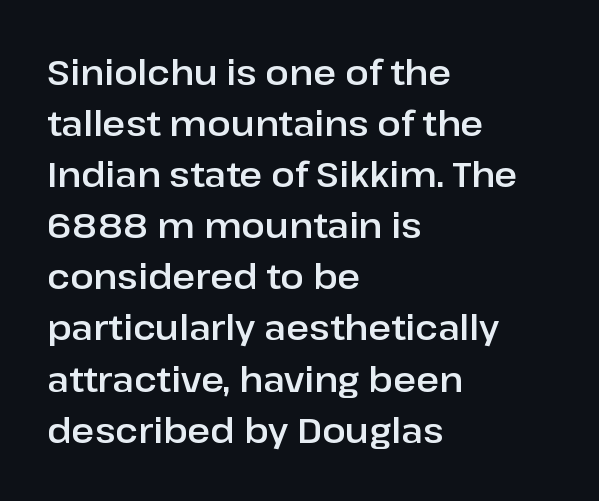
Q: Is the text italic (slanted)? A: No, it is upright.
Q: Is the typeface a serif or a sans-serif typeface? A: Sans-serif.
Q: Is the text underlined? A: No.
Q: How is the paragraph aligned? A: Left-aligned.
Q: Is the spacing between letters normal or unusually wide? A: Normal.
Q: Is the spacing between lines tight, normal or loose? A: Normal.
Q: Width (condensed, normal, or wide)? A: Normal.
Q: Stroke contrast? A: Low.
Q: x-height? A: Medium.
Q: Monospaced? A: No.
